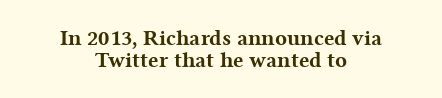
The image shows 22 px bold type, upright; set centered, tight line spacing (1.0x), normal letter spacing, not underlined.
